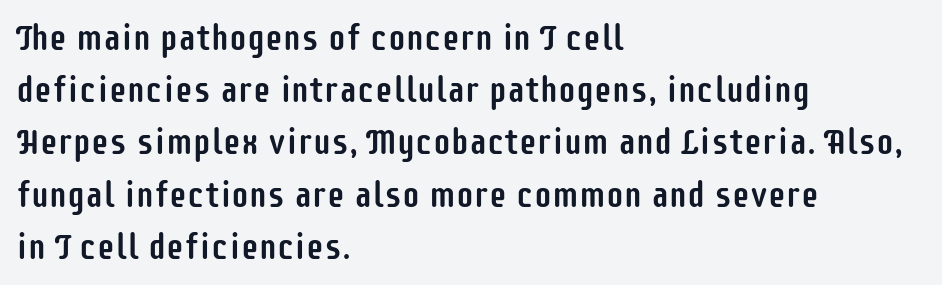
{"serif": "no", "italic": "no", "width": "condensed", "stroke_contrast": "low", "x_height": "large", "monospaced": "no", "underline": "no", "align": "left", "line_spacing": "normal", "line_spacing_ratio": 1.45, "letter_spacing": "normal", "letter_spacing_em": 0.0, "glyph_px": 36}
